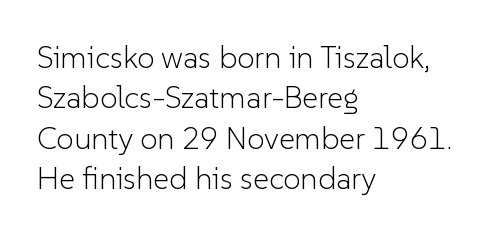
The image shows 31 px light sans-serif type, upright; set left-aligned, normal line spacing (1.3x), normal letter spacing, not underlined; low stroke contrast and a medium x-height.
